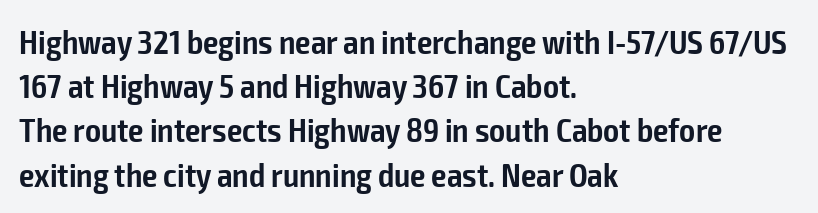
The image shows 34 px semibold, condensed sans-serif type, upright; set left-aligned, normal line spacing (1.3x), normal letter spacing, not underlined; low stroke contrast and a medium x-height.
